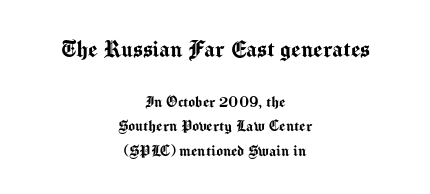
Q: Is the text italic (slanted)? A: No, it is upright.
Q: Is the text underlined? A: No.
Q: How is the paragraph aligned? A: Centered.
Q: Is the spacing between letters normal or unusually wide? A: Normal.
Q: Is the spacing between lines tight, normal or loose? A: Normal.
Q: Which block of text is set in a larger size, the first (top) or the second (bottom)? A: The first (top) one.
